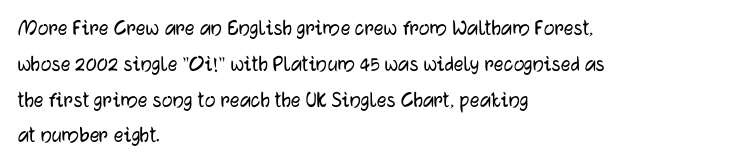
Q: Is the text italic (slanted)? A: No, it is upright.
Q: Is the text underlined? A: No.
Q: How is the paragraph aligned? A: Left-aligned.
Q: Is the spacing between letters normal or unusually wide? A: Normal.
Q: Is the spacing between lines tight, normal or loose? A: Normal.
